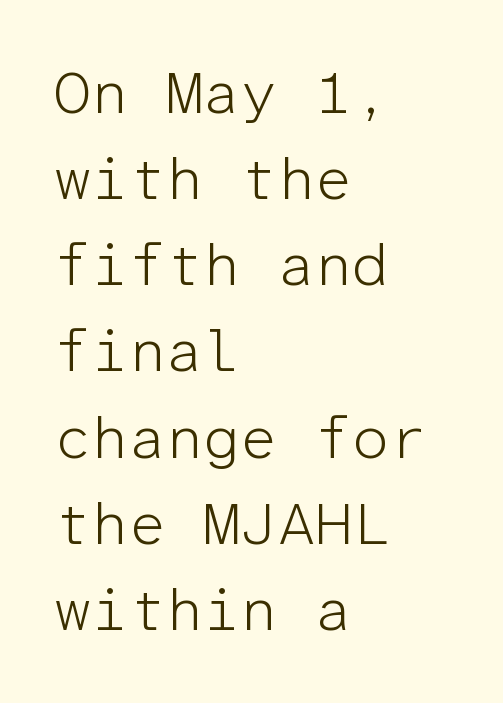
The image shows 59 px light sans-serif type, upright, monospaced; set left-aligned, normal line spacing (1.46x), normal letter spacing, not underlined; low stroke contrast and a medium x-height.
